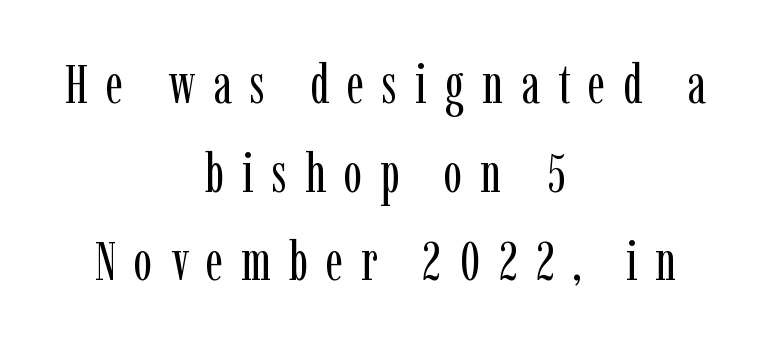
{"serif": "yes", "italic": "no", "bold": "no", "weight": "regular", "width": "condensed", "stroke_contrast": "low", "x_height": "medium", "monospaced": "no", "underline": "no", "align": "center", "line_spacing": "normal", "line_spacing_ratio": 1.61, "letter_spacing": "wide", "letter_spacing_em": 0.33, "glyph_px": 55}
